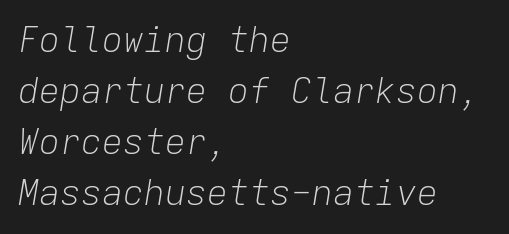
Q: Is the text bold? A: No.
Q: Is the text italic (slanted)? A: Yes, it leans right by about 9 degrees.
Q: Is the text underlined? A: No.
Q: How is the paragraph aligned? A: Left-aligned.
Q: Is the spacing between letters normal or unusually wide? A: Normal.
Q: Is the spacing between lines tight, normal or loose? A: Normal.
Q: Width (condensed, normal, or wide)? A: Normal.
Q: Stroke contrast? A: Low.
Q: x-height? A: Medium.
Q: Monospaced? A: Yes.
